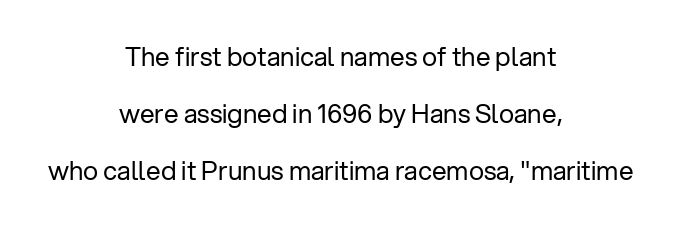
The image shows 26 px text type, upright; set centered, loose line spacing (2.19x), normal letter spacing, not underlined.
